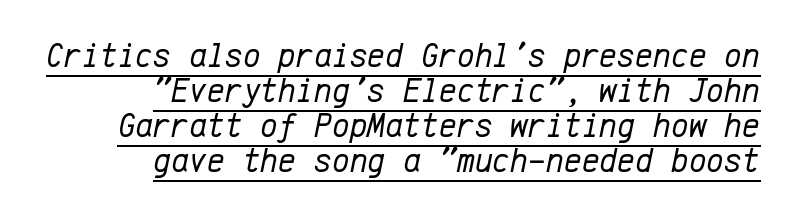
The image shows 34 px regular-weight type, italic (leaning right), monospaced; set right-aligned, tight line spacing (1.03x), normal letter spacing, underlined; low stroke contrast and a medium x-height.
